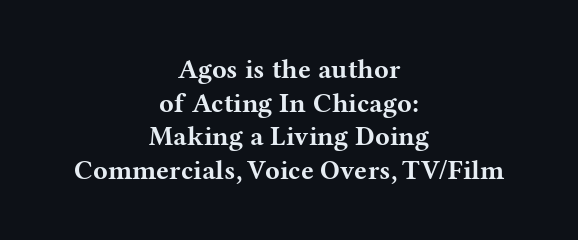
The space between consecutive lines is moderate. The letters stand straight up with perfectly vertical stems. Descender tails drop into unmarked territory. Bold? Absolutely — the strokes are thick and heavy. In CSS terms this would be text-align: center. Each word holds together tightly as a unit, with standard inter-letter gaps.
